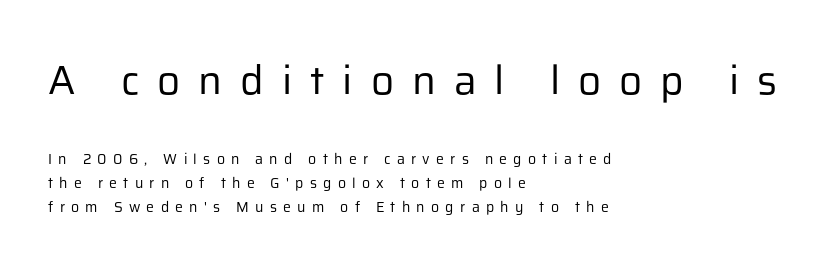
No italicization has been applied; the sample stays upright. The rendering shows plain stroke endings on the letterforms — a sans-serif design. Nobody drew a line under any word here. Every row of glyphs begins at an identical x-position on the left. Bigger letters appear in the top chunk; the bottom chunk is reduced.
